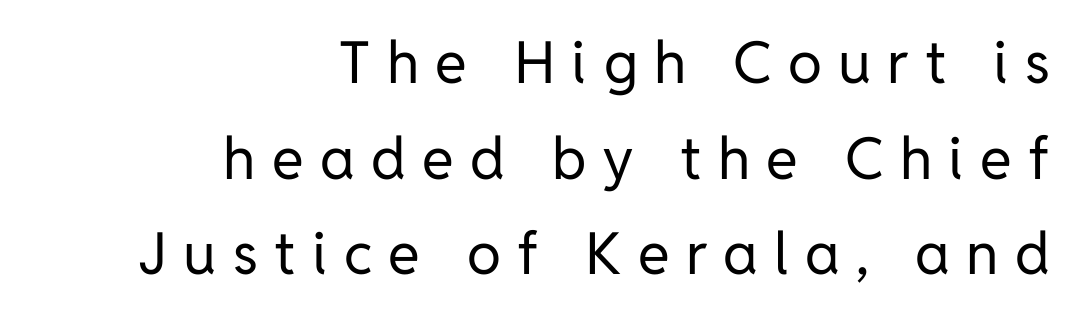
{"serif": "no", "italic": "no", "bold": "no", "weight": "regular", "width": "normal", "stroke_contrast": "low", "x_height": "medium", "monospaced": "no", "underline": "no", "align": "right", "line_spacing": "normal", "line_spacing_ratio": 1.65, "letter_spacing": "wide", "letter_spacing_em": 0.28, "glyph_px": 58}
